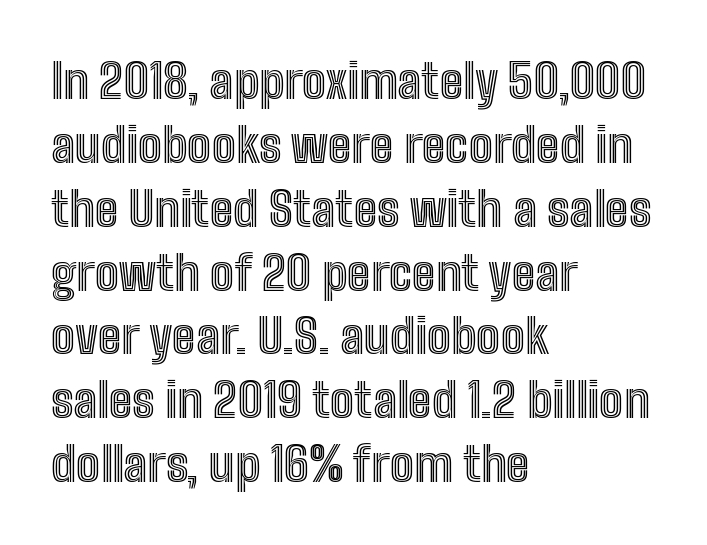
Spacing verdict: proportional, widths tailored to each character. Letters rest on an invisible, unmarked baseline. Horizontal bands of white between lines are of average thickness. Typeset ragged right — the left edge is the straight one.
